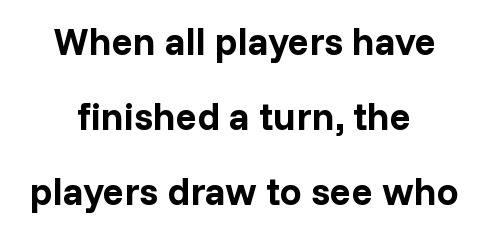
The image shows 39 px bold sans-serif type, upright; set centered, loose line spacing (1.92x), normal letter spacing, not underlined; low stroke contrast and a medium x-height.
